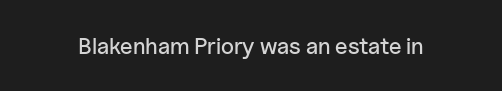
The image shows 23 px text type, upright; set normal letter spacing, not underlined.
